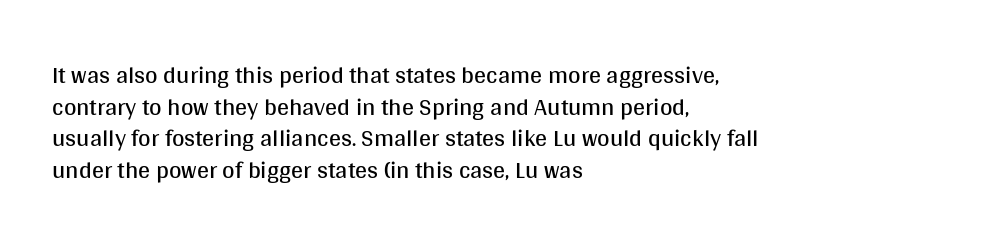
Q: Is the text bold? A: No.
Q: Is the text italic (slanted)? A: No, it is upright.
Q: Is the text underlined? A: No.
Q: How is the paragraph aligned? A: Left-aligned.
Q: Is the spacing between letters normal or unusually wide? A: Normal.
Q: Is the spacing between lines tight, normal or loose? A: Normal.
